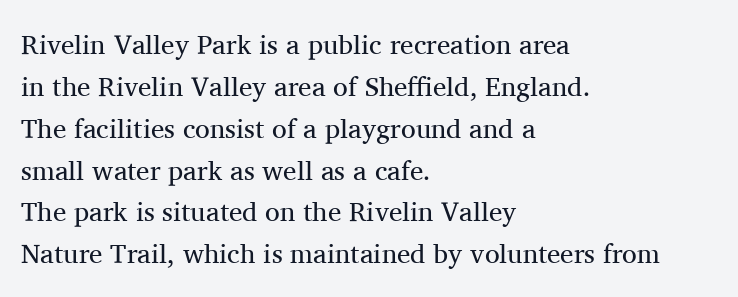
{"italic": "no", "bold": "no", "underline": "no", "align": "left", "line_spacing": "normal", "line_spacing_ratio": 1.55, "letter_spacing": "normal", "letter_spacing_em": 0.0, "glyph_px": 27}
